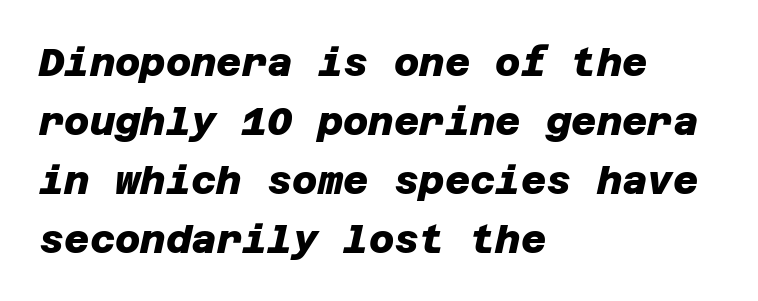
Q: Is the text bold? A: Yes.
Q: Is the typeface a serif or a sans-serif typeface? A: Sans-serif.
Q: Is the text underlined? A: No.
Q: How is the paragraph aligned? A: Left-aligned.
Q: Is the spacing between letters normal or unusually wide? A: Normal.
Q: Is the spacing between lines tight, normal or loose? A: Normal.
Q: Width (condensed, normal, or wide)? A: Normal.
Q: Stroke contrast? A: Low.
Q: x-height? A: Large.
